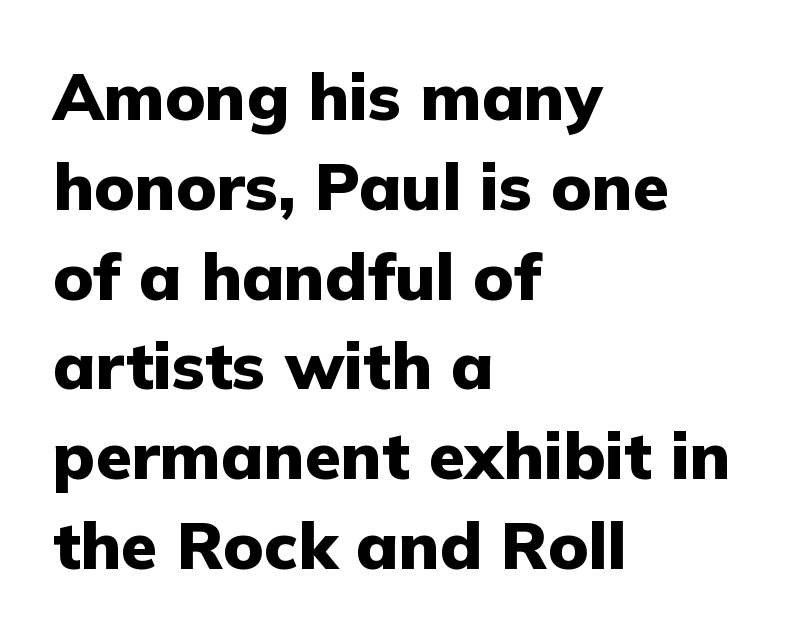
{"serif": "no", "italic": "no", "bold": "yes", "weight": "heavy", "width": "normal", "stroke_contrast": "low", "x_height": "medium", "monospaced": "no", "underline": "no", "align": "left", "line_spacing": "normal", "line_spacing_ratio": 1.36, "letter_spacing": "normal", "letter_spacing_em": 0.0, "glyph_px": 66}
